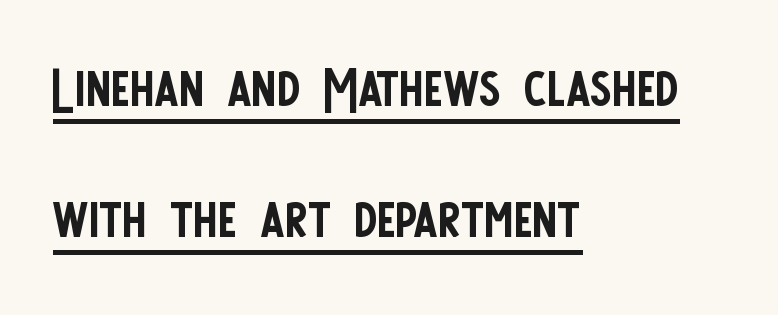
Q: Is the text bold? A: No.
Q: Is the text italic (slanted)? A: No, it is upright.
Q: Is the typeface a serif or a sans-serif typeface? A: Sans-serif.
Q: Is the text underlined? A: Yes.
Q: How is the paragraph aligned? A: Left-aligned.
Q: Is the spacing between letters normal or unusually wide? A: Normal.
Q: Is the spacing between lines tight, normal or loose? A: Normal.
Q: Width (condensed, normal, or wide)? A: Condensed.
Q: Stroke contrast? A: Low.
Q: x-height? A: Large.
Q: Monospaced? A: No.
